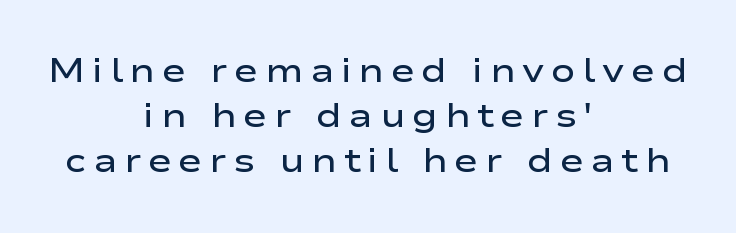
Q: Is the text bold? A: Semi-bold.
Q: Is the text italic (slanted)? A: No, it is upright.
Q: Is the typeface a serif or a sans-serif typeface? A: Sans-serif.
Q: Is the text underlined? A: No.
Q: How is the paragraph aligned? A: Centered.
Q: Is the spacing between letters normal or unusually wide? A: Unusually wide.
Q: Is the spacing between lines tight, normal or loose? A: Normal.
Q: Width (condensed, normal, or wide)? A: Wide.
Q: Stroke contrast? A: Low.
Q: x-height? A: Medium.
Q: Monospaced? A: No.
